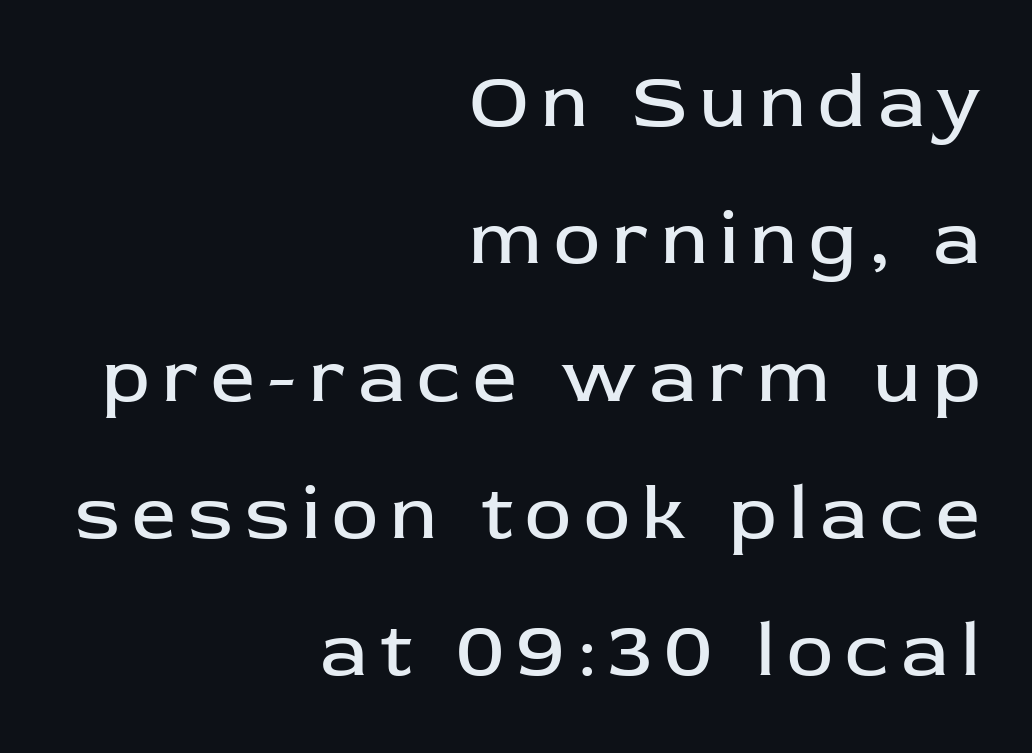
The image shows 78 px regular-weight sans-serif type, upright; set right-aligned, line spacing 1.76x, not underlined; low stroke contrast and a medium x-height.
